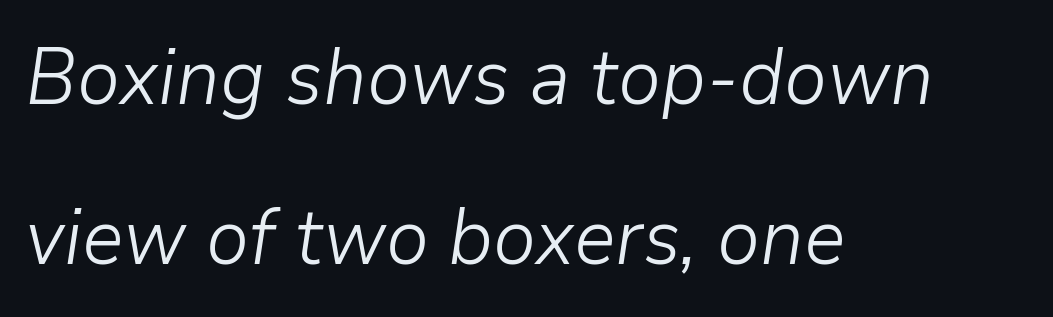
Q: Is the text bold? A: No.
Q: Is the text italic (slanted)? A: Yes, it leans right by about 9 degrees.
Q: Is the text underlined? A: No.
Q: How is the paragraph aligned? A: Left-aligned.
Q: Is the spacing between letters normal or unusually wide? A: Normal.
Q: Is the spacing between lines tight, normal or loose? A: Loose.
Q: Width (condensed, normal, or wide)? A: Normal.
Q: Stroke contrast? A: Low.
Q: x-height? A: Medium.
Q: Monospaced? A: No.
